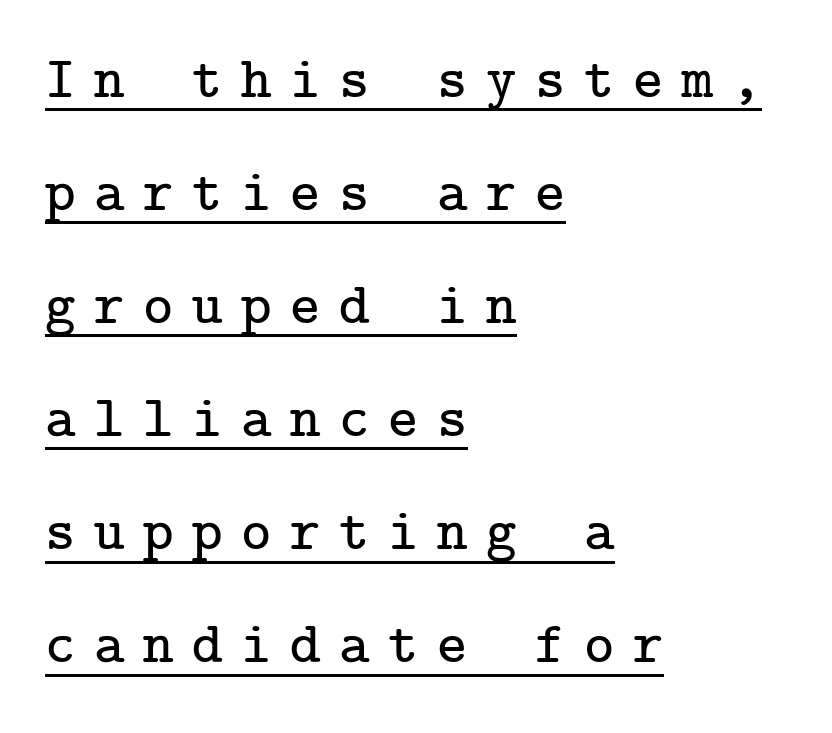
Q: Is the text italic (slanted)? A: No, it is upright.
Q: Is the typeface a serif or a sans-serif typeface? A: Serif.
Q: Is the text underlined? A: Yes.
Q: How is the paragraph aligned? A: Left-aligned.
Q: Is the spacing between letters normal or unusually wide? A: Unusually wide.
Q: Is the spacing between lines tight, normal or loose? A: Loose.
Q: Width (condensed, normal, or wide)? A: Normal.
Q: Stroke contrast? A: Low.
Q: x-height? A: Medium.
